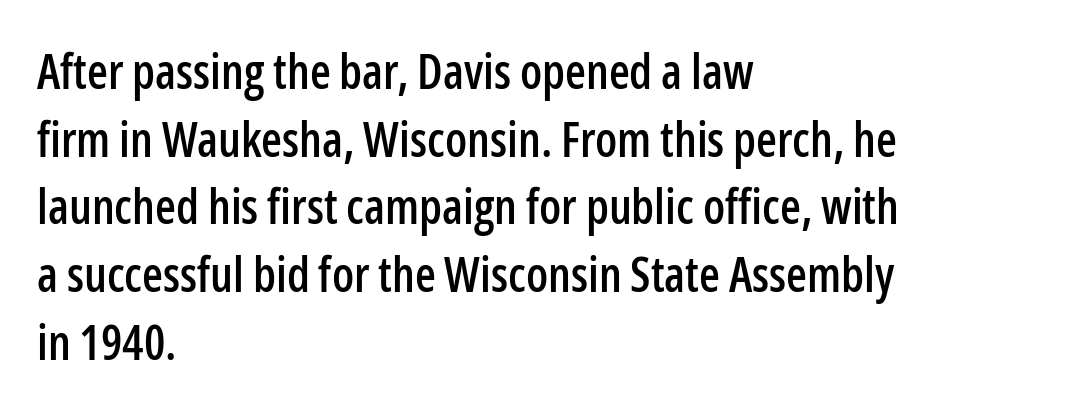
Letterform terminals end flat and unadorned throughout the passage. The type is set solid horizontally, with unmodified tracking. You could not count columns in this text — the font is proportionally spaced. Unmarked baselines from the first word to the last.
